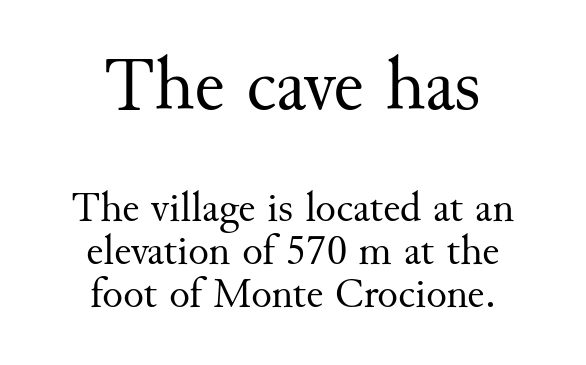
Q: Is the text bold? A: No.
Q: Is the text italic (slanted)? A: No, it is upright.
Q: Is the typeface a serif or a sans-serif typeface? A: Serif.
Q: Is the text underlined? A: No.
Q: How is the paragraph aligned? A: Centered.
Q: Is the spacing between letters normal or unusually wide? A: Normal.
Q: Is the spacing between lines tight, normal or loose? A: Tight.
Q: Which block of text is set in a larger size, the first (top) or the second (bottom)? A: The first (top) one.
Q: Width (condensed, normal, or wide)? A: Normal.
Q: Stroke contrast? A: Medium.
Q: x-height? A: Small.
Q: Monospaced? A: No.
